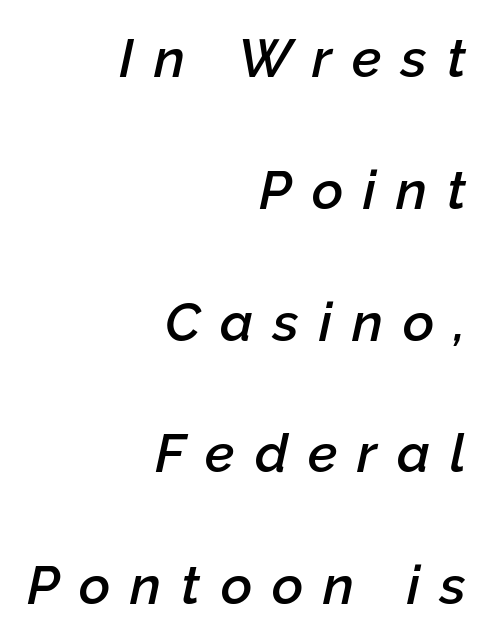
Q: Is the text bold? A: Semi-bold.
Q: Is the text italic (slanted)? A: Yes, it leans right by about 12 degrees.
Q: Is the text underlined? A: No.
Q: How is the paragraph aligned? A: Right-aligned.
Q: Is the spacing between letters normal or unusually wide? A: Unusually wide.
Q: Is the spacing between lines tight, normal or loose? A: Loose.
Q: Width (condensed, normal, or wide)? A: Normal.
Q: Stroke contrast? A: Low.
Q: x-height? A: Medium.
Q: Monospaced? A: No.
